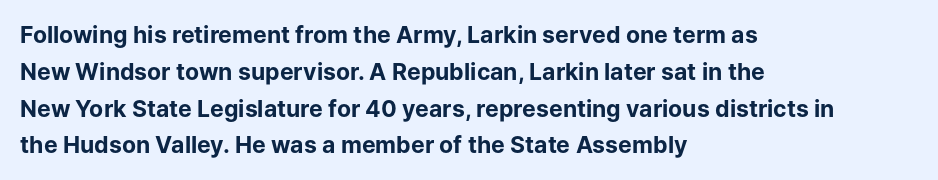
The passage shown stacks its lines at a standard gap. The rag falls on the right side of this text block. Nope, not italic — everything's standing straight. Rule under the text: the space is simply empty. The face used here is rendered with its standard letterfit.
